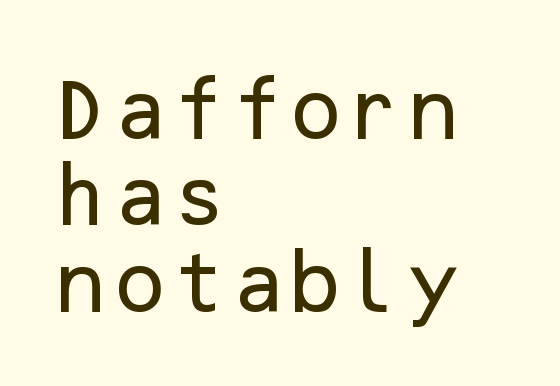
The type sits square on the baseline with zero lean. The passage shown is not underscored anywhere. The type family on display is of the sans-serif kind. The vertical gap from one line to the next is medium.
